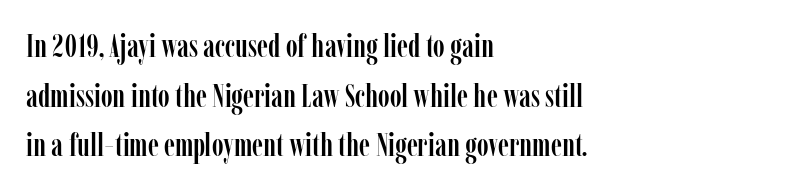
The image shows 32 px condensed serif type, upright; set left-aligned, normal line spacing (1.55x), normal letter spacing, not underlined; low stroke contrast and a medium x-height.
